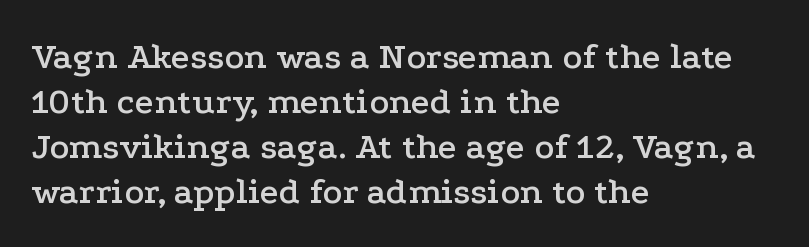
These lines keep a tight, regular rhythm from letter to letter. You could not count columns in this text — the font is proportionally spaced. Layout note: lines flush left. This sample uses a serif face.
